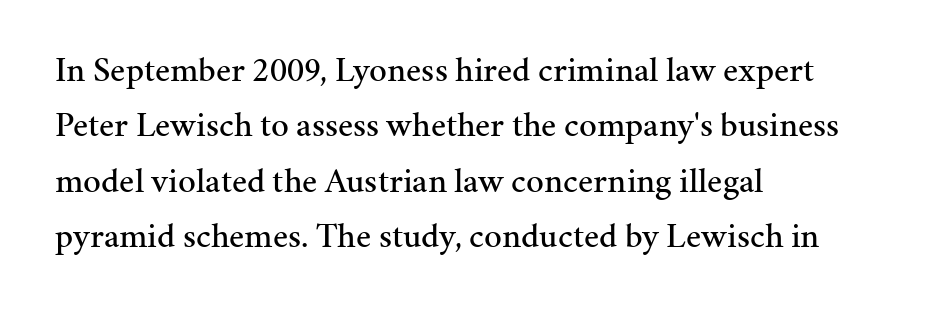
Is the block centered? No — it sits flush against the left margin. These lines were composed using upright roman letters. Here the designer chose a conventional face with non-uniform glyph widths. Nothing unusual about the tracking: characters are spaced as the font intends. Unlike a clean sans, this face finishes its strokes with serifs. A bare baseline throughout the passage.
